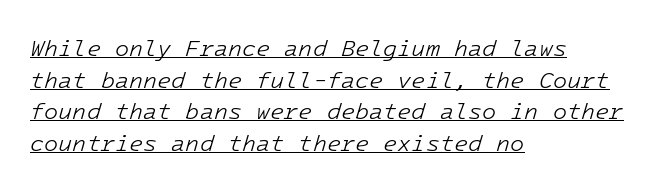
The horizontal fit of the characters is conventional and even. The ragged edge is on the right, which tells us the setting is flush left. The lettering is marked with a stroke running underneath it. The glyphs look as if they've been sheared to an angle. Stems here are at most as thick as an everyday book face. This block has exactly the height ordinary leading produces.
